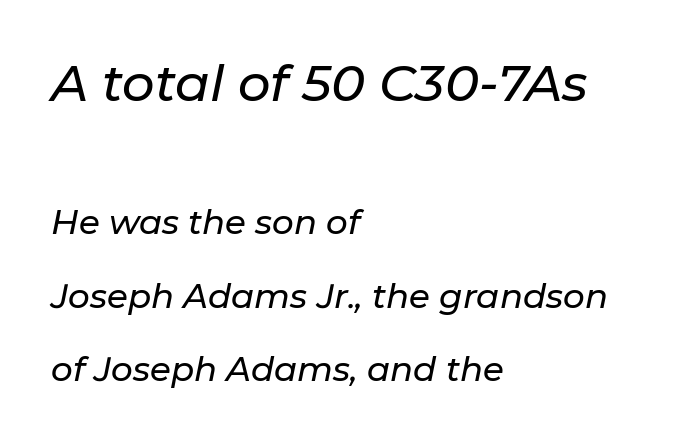
Spacing between characters is what you'd get straight out of the box. Does the copy run flush right? No — it runs flush left. You could not count columns in this text — the font is proportionally spaced. Airy leading.
